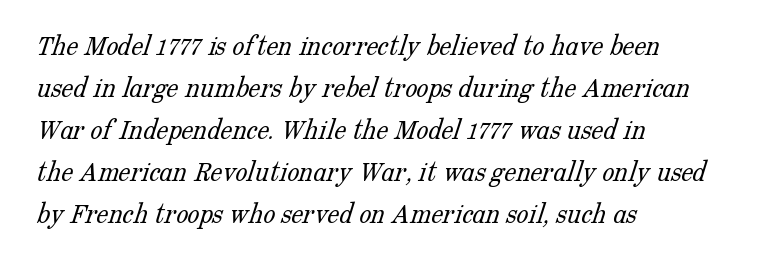
{"serif": "yes", "bold": "no", "weight": "light", "width": "normal", "stroke_contrast": "low", "x_height": "medium", "monospaced": "no", "underline": "no", "align": "left", "line_spacing": "normal", "line_spacing_ratio": 1.4, "letter_spacing": "normal", "letter_spacing_em": 0.0, "glyph_px": 30}
